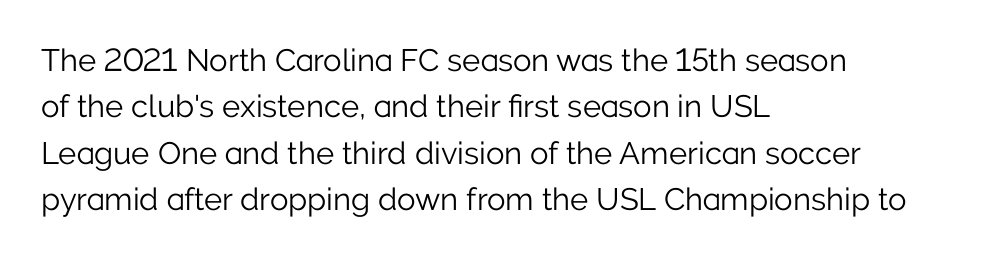
{"serif": "no", "italic": "no", "bold": "no", "weight": "light", "width": "normal", "stroke_contrast": "low", "x_height": "medium", "monospaced": "no", "underline": "no", "align": "left", "line_spacing": "normal", "line_spacing_ratio": 1.5, "letter_spacing": "normal", "letter_spacing_em": 0.0, "glyph_px": 31}
